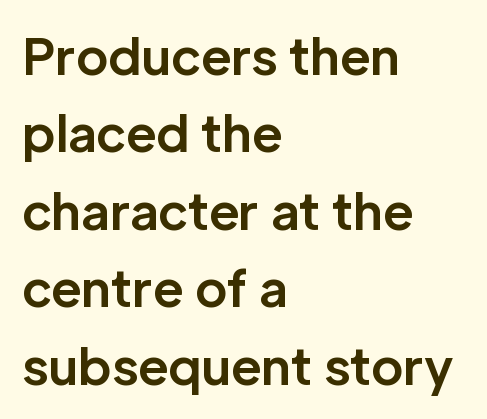
Q: Is the text bold? A: Yes.
Q: Is the text italic (slanted)? A: No, it is upright.
Q: Is the typeface a serif or a sans-serif typeface? A: Sans-serif.
Q: Is the text underlined? A: No.
Q: How is the paragraph aligned? A: Left-aligned.
Q: Is the spacing between letters normal or unusually wide? A: Normal.
Q: Is the spacing between lines tight, normal or loose? A: Normal.
Q: Width (condensed, normal, or wide)? A: Normal.
Q: Stroke contrast? A: Low.
Q: x-height? A: Medium.
Q: Monospaced? A: No.
